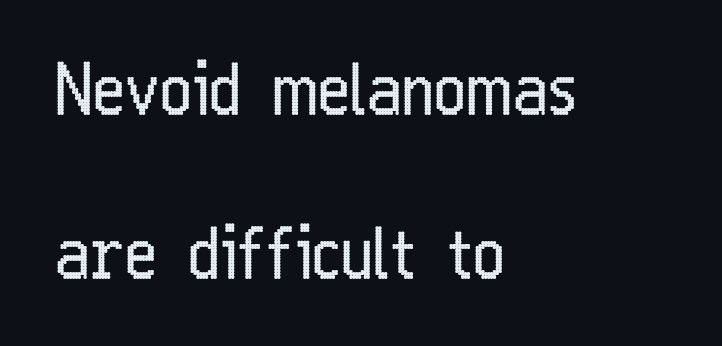
Students, note that the glyphs here touch the page at normal intervals. Here the designer chose a conventional face with non-uniform glyph widths. Nobody drew a line under any word here. Stroke mass is kept to a normal reading level or below.
